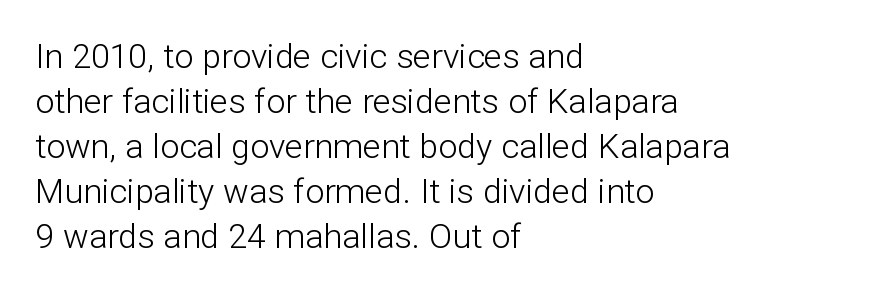
Q: Is the text bold? A: No.
Q: Is the text italic (slanted)? A: No, it is upright.
Q: Is the typeface a serif or a sans-serif typeface? A: Sans-serif.
Q: Is the text underlined? A: No.
Q: How is the paragraph aligned? A: Left-aligned.
Q: Is the spacing between letters normal or unusually wide? A: Normal.
Q: Is the spacing between lines tight, normal or loose? A: Normal.
Q: Width (condensed, normal, or wide)? A: Normal.
Q: Stroke contrast? A: Low.
Q: x-height? A: Medium.
Q: Monospaced? A: No.
